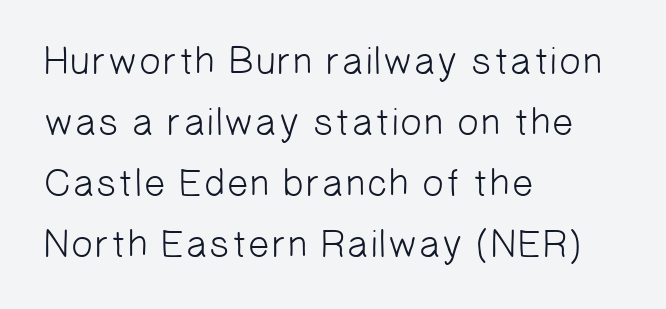
{"serif": "no", "bold": "no", "weight": "light", "width": "normal", "stroke_contrast": "low", "x_height": "medium", "monospaced": "no", "underline": "no", "align": "left", "line_spacing": "normal", "line_spacing_ratio": 1.56, "letter_spacing": "normal", "letter_spacing_em": 0.0, "glyph_px": 39}
